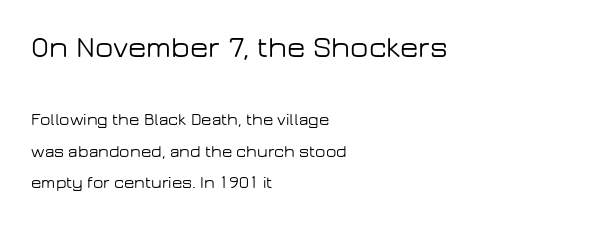
Whoever set this made the first block the dominant, larger element. Which margin do the lines hug? The left one — the right edge is uneven. Posture: upright roman. Characters follow at the spacing the type designer built in. You could not count columns in this text — the font is proportionally spaced. Descender tails drop into unmarked territory.
